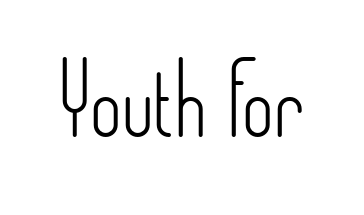
Are there feet on the stems? There aren't — it's a sans. Standard letterfit; no display-style spreading of the glyphs. Anything drawn beneath the words? Only blank space. Looks like regular typesetting: each glyph gets only the width it needs. The lettering holds an erect, upright posture throughout. Stems here are at most as thick as an everyday book face.
